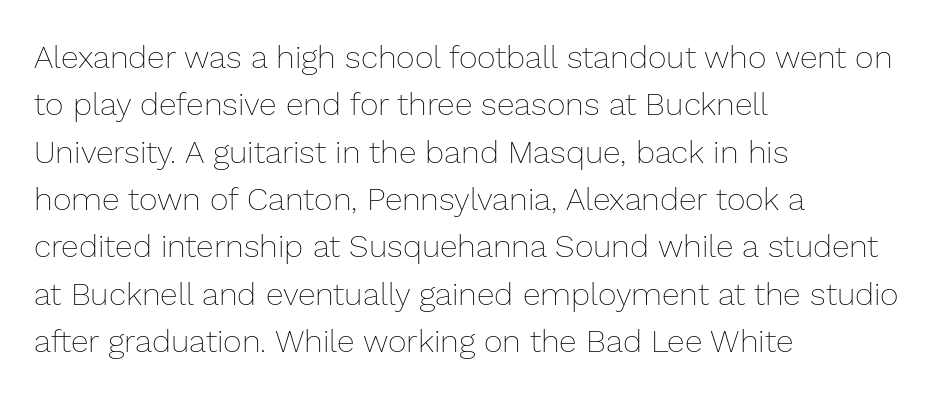
Q: Is the text bold? A: No.
Q: Is the text italic (slanted)? A: No, it is upright.
Q: Is the text underlined? A: No.
Q: How is the paragraph aligned? A: Left-aligned.
Q: Is the spacing between letters normal or unusually wide? A: Normal.
Q: Is the spacing between lines tight, normal or loose? A: Normal.
Q: Width (condensed, normal, or wide)? A: Normal.
Q: Stroke contrast? A: Low.
Q: x-height? A: Medium.
Q: Monospaced? A: No.
